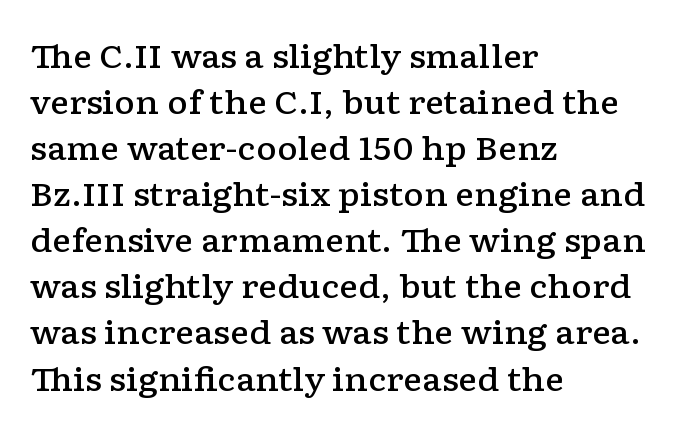
{"serif": "yes", "italic": "no", "bold": "semi", "weight": "semibold", "width": "wide", "stroke_contrast": "low", "x_height": "medium", "monospaced": "no", "underline": "no", "align": "left", "line_spacing": "normal", "line_spacing_ratio": 1.44, "letter_spacing": "normal", "letter_spacing_em": 0.0, "glyph_px": 32}
